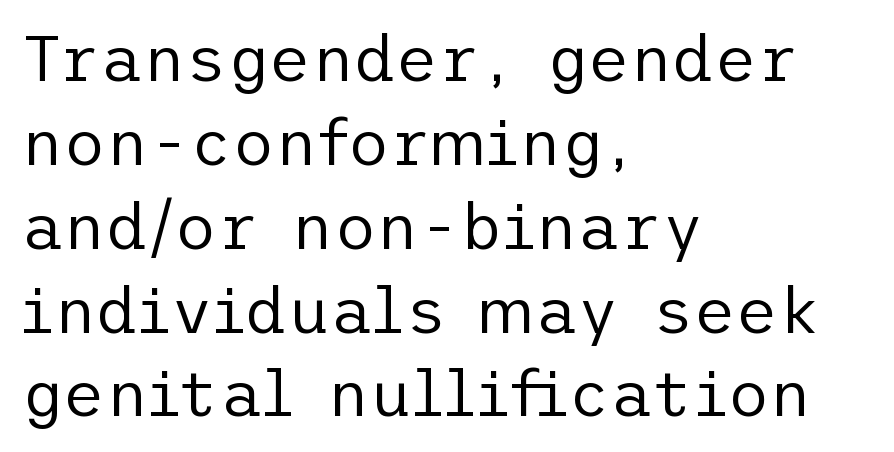
The image shows 65 px regular-weight sans-serif type, upright; set left-aligned, normal line spacing (1.29x), normal letter spacing, not underlined; low stroke contrast and a medium x-height.
